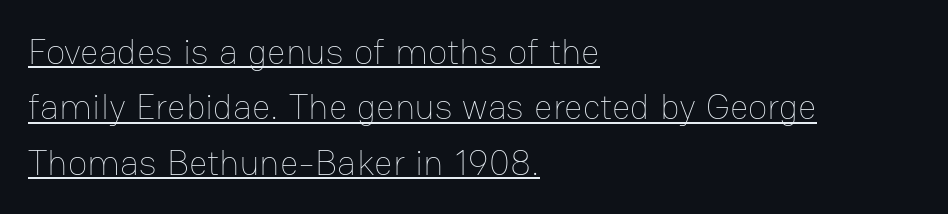
Successive baselines arrive at the customary interval. The lines are quadded left. Nobody touched the tracking dial on this one. Letters have the restrained weight of plain body copy at most. Glance below the letters and you will spot a drawn line. Rendered with straight, roman letterforms.
